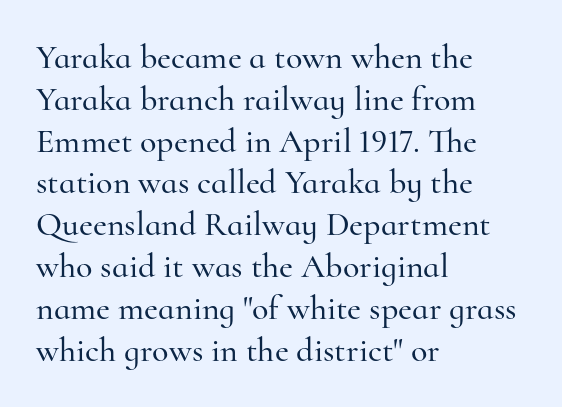
{"serif": "yes", "italic": "no", "width": "normal", "stroke_contrast": "high", "x_height": "small", "monospaced": "no", "underline": "no", "align": "left", "line_spacing_ratio": 1.23, "letter_spacing": "normal", "letter_spacing_em": 0.0, "glyph_px": 34}
